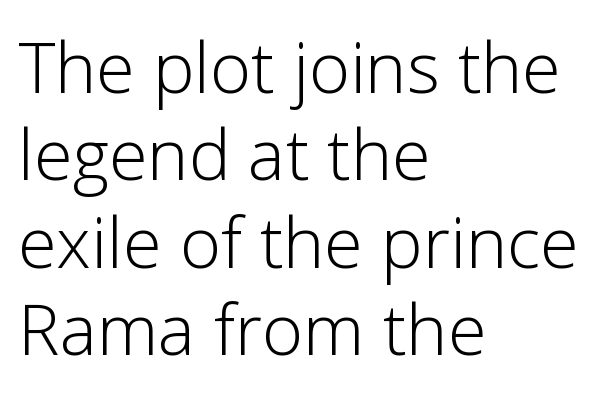
Q: Is the text bold? A: No.
Q: Is the text italic (slanted)? A: No, it is upright.
Q: Is the typeface a serif or a sans-serif typeface? A: Sans-serif.
Q: Is the text underlined? A: No.
Q: How is the paragraph aligned? A: Left-aligned.
Q: Is the spacing between letters normal or unusually wide? A: Normal.
Q: Is the spacing between lines tight, normal or loose? A: Normal.
Q: Width (condensed, normal, or wide)? A: Normal.
Q: Stroke contrast? A: Low.
Q: x-height? A: Medium.
Q: Monospaced? A: No.
